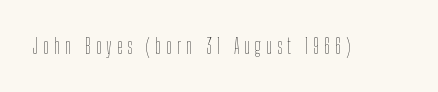
Tracking here is generous; glyphs stand well apart from one another. The baseline area is clear. This reads as an unemphasized weight, regular at the heaviest. This sample uses an upright cut, with every glyph sitting square on the baseline.
